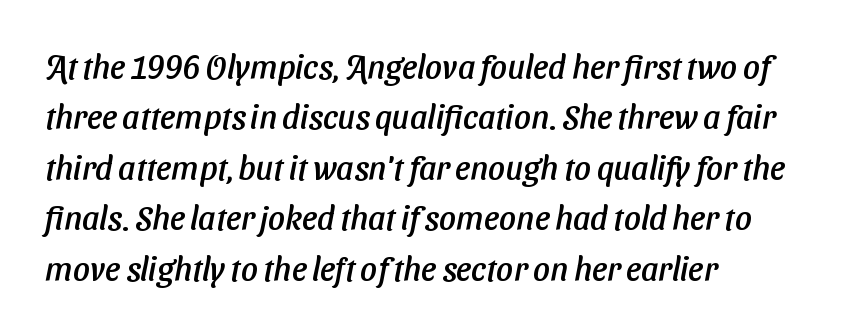
Q: Is the typeface a serif or a sans-serif typeface? A: Sans-serif.
Q: Is the text underlined? A: No.
Q: How is the paragraph aligned? A: Left-aligned.
Q: Is the spacing between letters normal or unusually wide? A: Normal.
Q: Is the spacing between lines tight, normal or loose? A: Normal.
Q: Width (condensed, normal, or wide)? A: Normal.
Q: Stroke contrast? A: Low.
Q: x-height? A: Medium.
Q: Monospaced? A: No.
